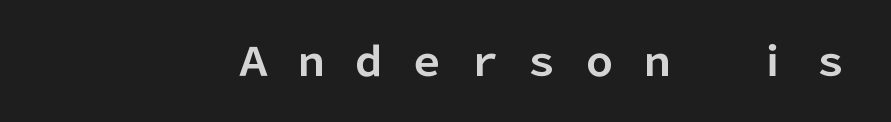
Typographic density is high because the face is bold. The strip under each line holds only bare page. Designer's note — italics off, roman on. Here the designer chose a conventional face with non-uniform glyph widths.
